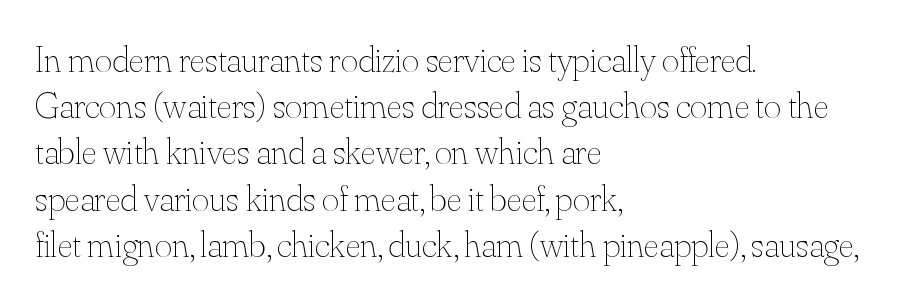
The image shows 37 px thin type, upright; set left-aligned, normal line spacing (1.25x), normal letter spacing, not underlined; medium stroke contrast and a small x-height.
